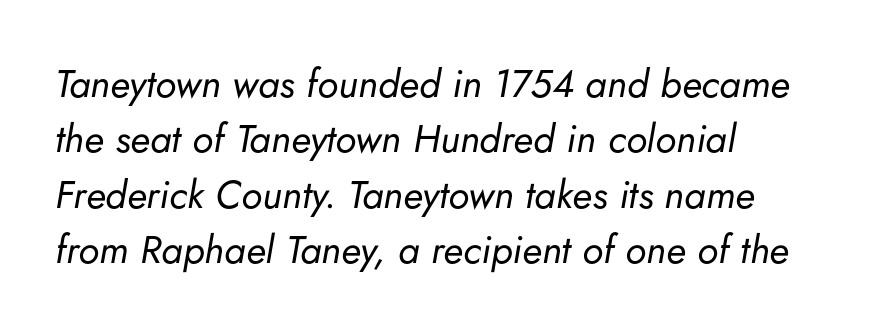
Q: Is the text bold? A: No.
Q: Is the text italic (slanted)? A: Yes, it leans right by about 5 degrees.
Q: Is the text underlined? A: No.
Q: How is the paragraph aligned? A: Left-aligned.
Q: Is the spacing between letters normal or unusually wide? A: Normal.
Q: Is the spacing between lines tight, normal or loose? A: Normal.
Q: Width (condensed, normal, or wide)? A: Normal.
Q: Stroke contrast? A: Low.
Q: x-height? A: Small.
Q: Monospaced? A: No.
